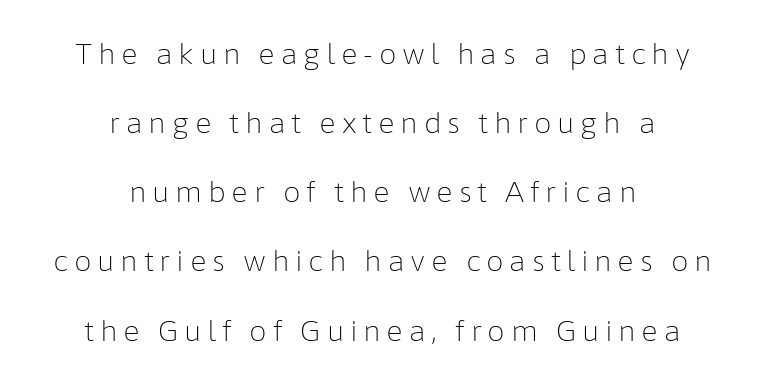
{"serif": "no", "italic": "no", "bold": "no", "weight": "light", "width": "normal", "stroke_contrast": "low", "x_height": "medium", "monospaced": "no", "underline": "no", "align": "center", "line_spacing": "loose", "line_spacing_ratio": 2.47, "letter_spacing": "wide", "letter_spacing_em": 0.2, "glyph_px": 28}
